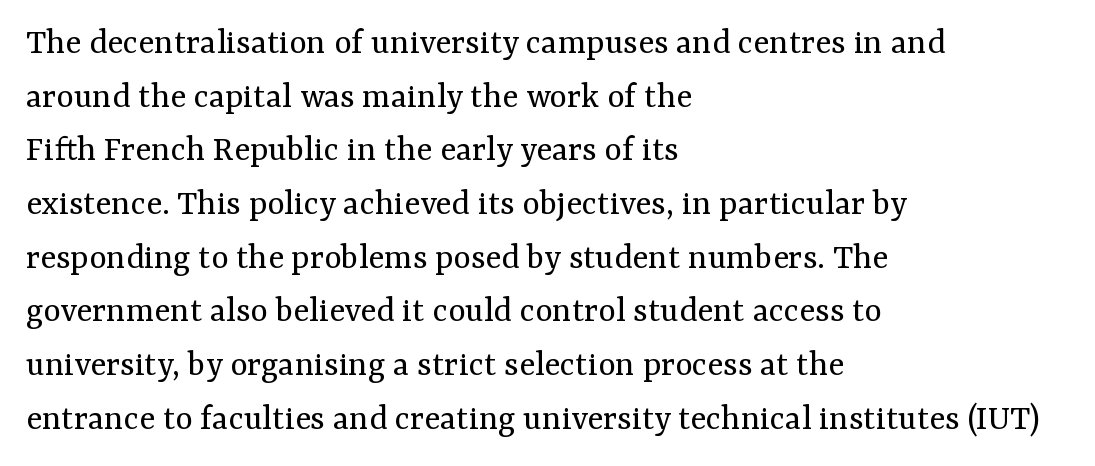
If you drew a line through each stem, it would be perfectly vertical. To sum up the face: it has serifs. Left-aligned paragraph, ragged on the right. These glyphs show unthickened strokes, regular width or finer. These lines are rendered in a variable-pitch font.
